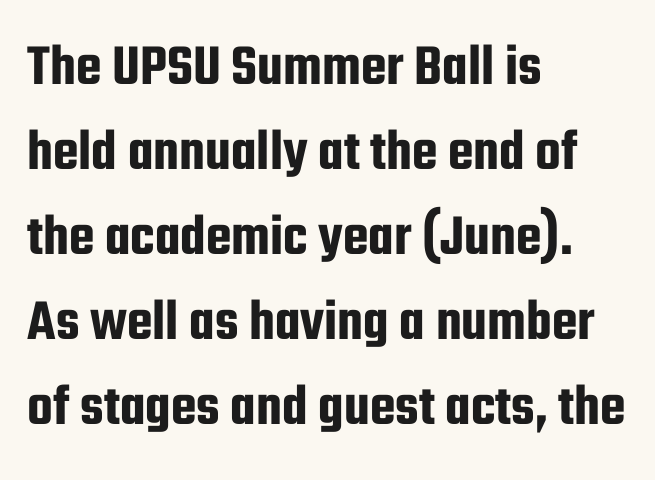
{"serif": "no", "italic": "no", "width": "condensed", "stroke_contrast": "low", "x_height": "medium", "monospaced": "no", "underline": "no", "align": "left", "line_spacing": "normal", "line_spacing_ratio": 1.44, "letter_spacing": "normal", "letter_spacing_em": 0.0, "glyph_px": 59}
